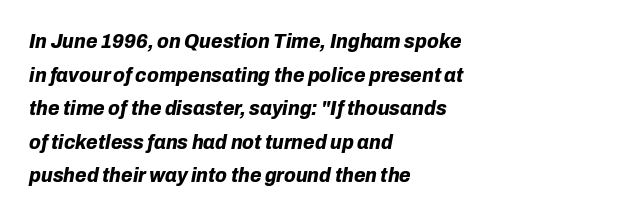
{"italic": "yes", "lean": "right", "slant_degrees": 10, "bold": "yes", "underline": "no", "align": "left", "line_spacing": "normal", "line_spacing_ratio": 1.6, "letter_spacing": "normal", "letter_spacing_em": 0.0, "glyph_px": 21}
